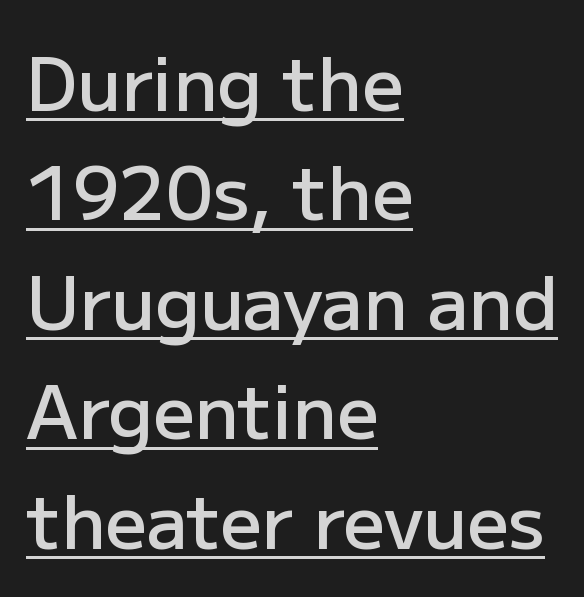
Q: Is the text bold? A: Semi-bold.
Q: Is the text italic (slanted)? A: No, it is upright.
Q: Is the typeface a serif or a sans-serif typeface? A: Sans-serif.
Q: Is the text underlined? A: Yes.
Q: How is the paragraph aligned? A: Left-aligned.
Q: Is the spacing between letters normal or unusually wide? A: Normal.
Q: Is the spacing between lines tight, normal or loose? A: Normal.
Q: Width (condensed, normal, or wide)? A: Normal.
Q: Stroke contrast? A: Low.
Q: x-height? A: Medium.
Q: Monospaced? A: No.
